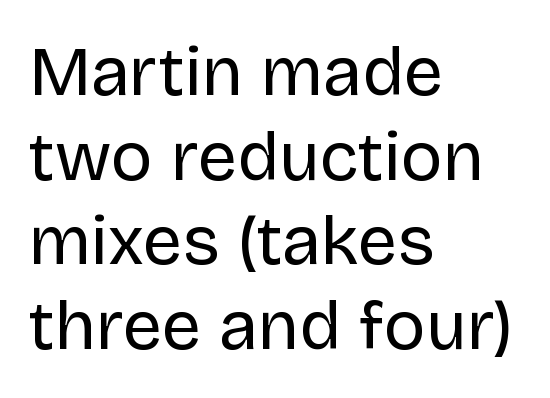
The image shows 70 px regular-weight sans-serif type, upright; set left-aligned, line spacing 1.21x, normal letter spacing, not underlined; low stroke contrast and a large x-height.
